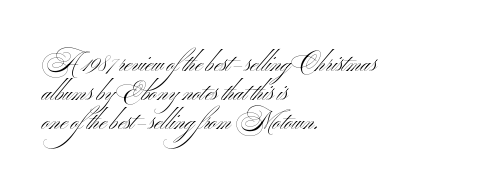
The strokes carry an ordinary text weight at most. Default kerning and tracking; the words read as compact shapes. The gap between lines stays unmarked.
